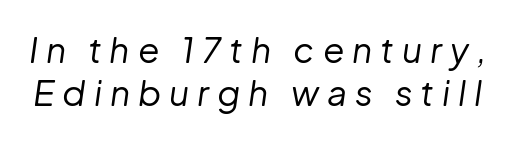
{"italic": "yes", "lean": "right", "slant_degrees": 8, "bold": "no", "weight": "regular", "width": "normal", "stroke_contrast": "low", "x_height": "medium", "monospaced": "no", "underline": "no", "line_spacing_ratio": 1.23, "letter_spacing": "wide", "letter_spacing_em": 0.23, "glyph_px": 35}
